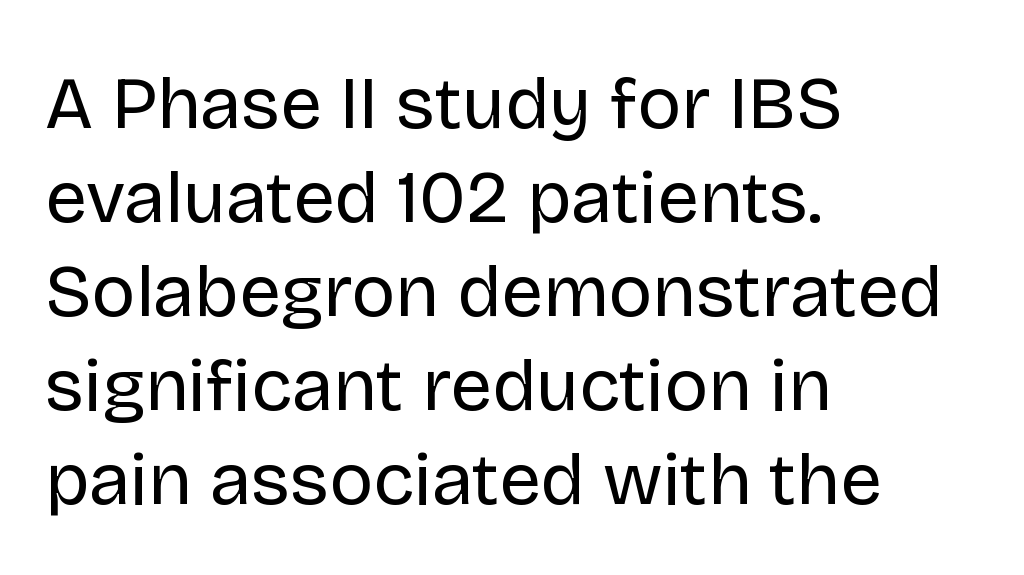
Q: Is the text bold? A: No.
Q: Is the text italic (slanted)? A: No, it is upright.
Q: Is the typeface a serif or a sans-serif typeface? A: Sans-serif.
Q: Is the text underlined? A: No.
Q: How is the paragraph aligned? A: Left-aligned.
Q: Is the spacing between letters normal or unusually wide? A: Normal.
Q: Is the spacing between lines tight, normal or loose? A: Normal.
Q: Width (condensed, normal, or wide)? A: Normal.
Q: Stroke contrast? A: Low.
Q: x-height? A: Large.
Q: Monospaced? A: No.
